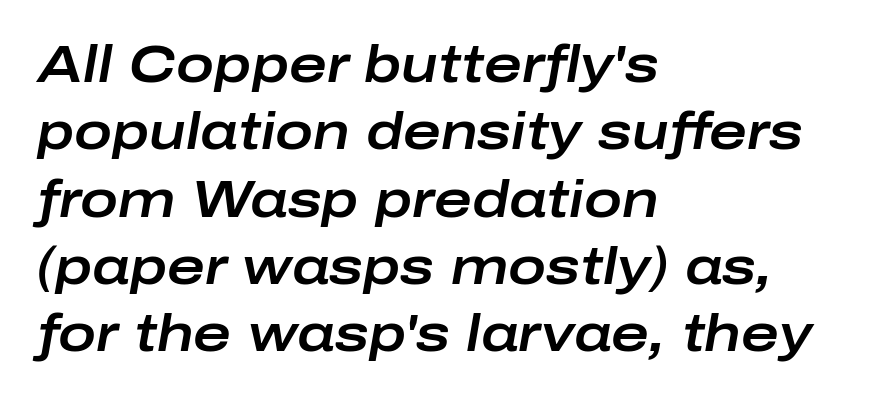
The image shows 51 px wide type, italic (leaning right); set left-aligned, normal line spacing (1.32x), normal letter spacing, not underlined; low stroke contrast and a medium x-height.
